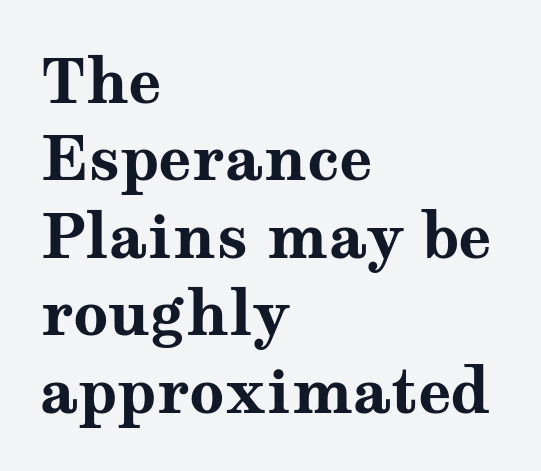
{"serif": "yes", "italic": "no", "bold": "yes", "weight": "bold", "width": "wide", "stroke_contrast": "medium", "x_height": "medium", "monospaced": "no", "underline": "no", "align": "left", "line_spacing": "normal", "line_spacing_ratio": 1.27, "letter_spacing": "normal", "letter_spacing_em": 0.0, "glyph_px": 61}
